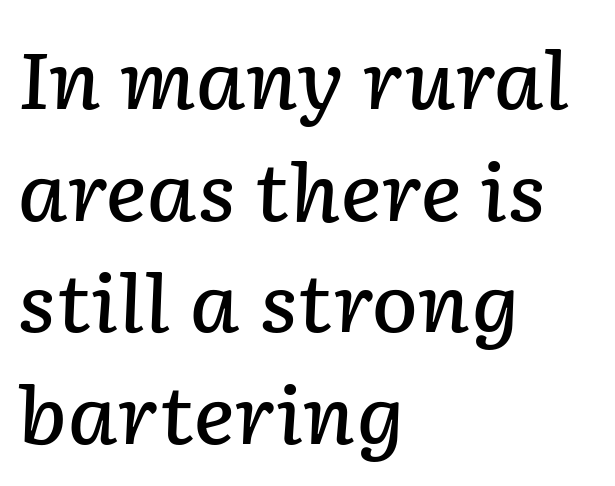
Q: Is the text bold? A: Semi-bold.
Q: Is the text italic (slanted)? A: Yes, it leans right by about 2 degrees.
Q: Is the text underlined? A: No.
Q: How is the paragraph aligned? A: Left-aligned.
Q: Is the spacing between letters normal or unusually wide? A: Normal.
Q: Is the spacing between lines tight, normal or loose? A: Normal.
Q: Width (condensed, normal, or wide)? A: Normal.
Q: Stroke contrast? A: Low.
Q: x-height? A: Medium.
Q: Monospaced? A: No.
